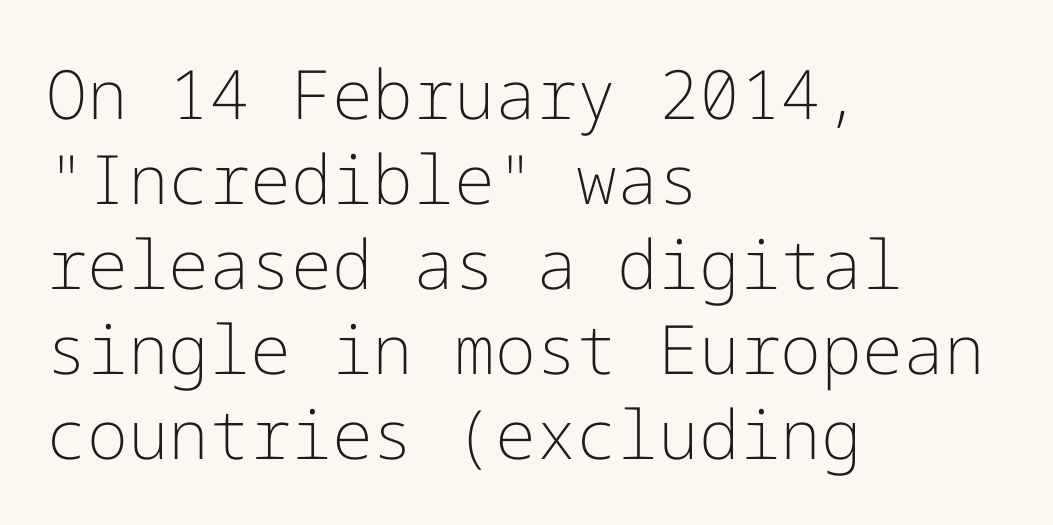
{"serif": "no", "italic": "no", "bold": "no", "weight": "light", "width": "normal", "stroke_contrast": "low", "x_height": "medium", "underline": "no", "align": "left", "line_spacing": "normal", "line_spacing_ratio": 1.25, "letter_spacing": "normal", "letter_spacing_em": 0.0, "glyph_px": 68}
